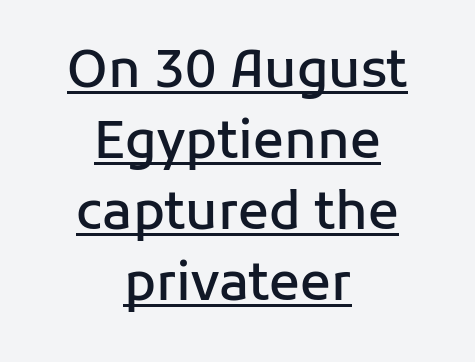
The image shows 51 px semibold sans-serif type, upright; set centered, normal line spacing (1.39x), normal letter spacing, underlined; low stroke contrast and a medium x-height.
